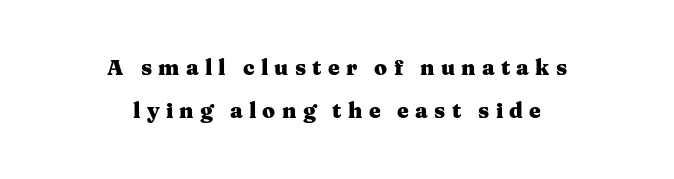
The image shows 21 px bold type, upright; set centered, loose line spacing (2.06x), unusually wide letter spacing (+0.3 em), not underlined.
